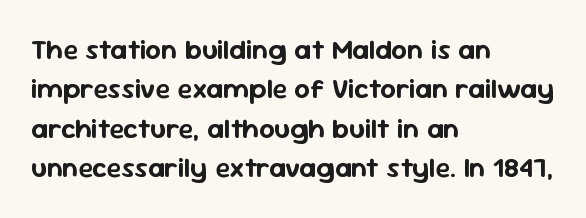
The line texture is even and compact thanks to regular tracking. Note the varied advance widths — an 'i' is clearly narrower than an 'm'. The foot of each line stays bare and open. Serifs: no, the terminals of the letterforms are clean. Compared with typical paragraphs, the rows here are spaced about the same.
